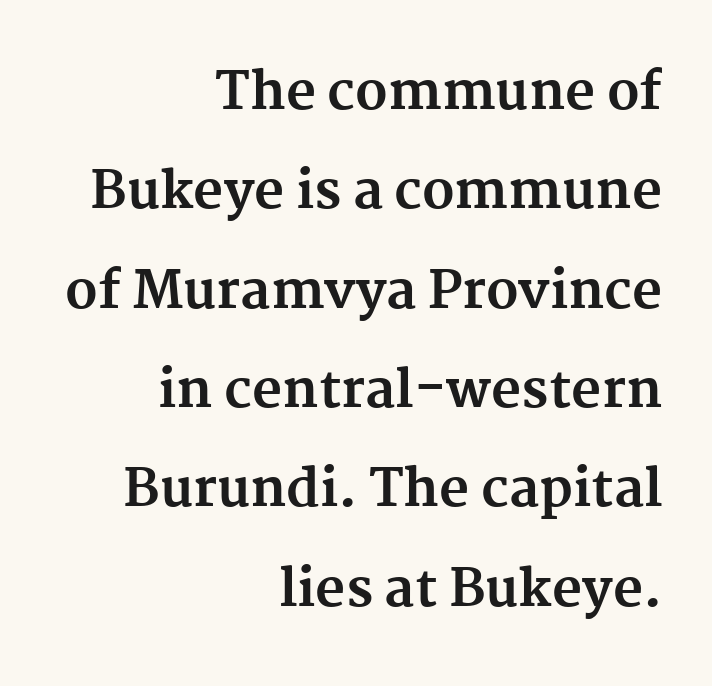
The image shows 52 px bold serif type, upright; set right-aligned, loose line spacing (1.91x), normal letter spacing, not underlined; medium stroke contrast and a medium x-height.
